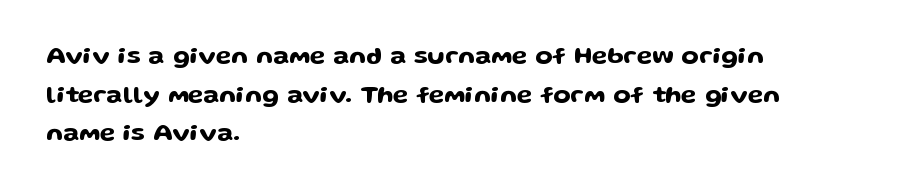
Inter-character spacing is left at the font's built-in metrics. Quick note: underline off. Horizontal alignment here is leftward, the default for most running prose. Posture: vertical. Line spacing here is normal.
